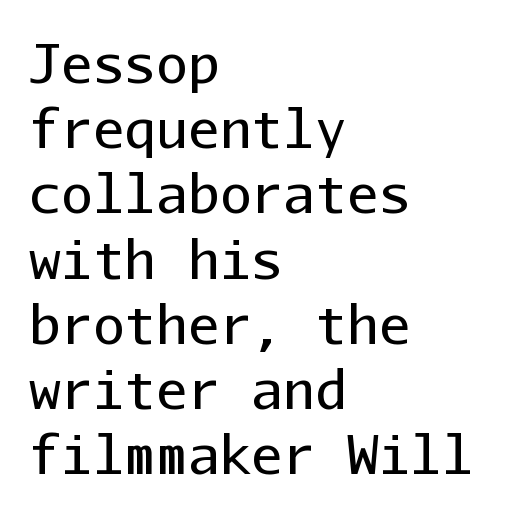
Q: Is the text bold? A: No.
Q: Is the text italic (slanted)? A: No, it is upright.
Q: Is the typeface a serif or a sans-serif typeface? A: Sans-serif.
Q: Is the text underlined? A: No.
Q: How is the paragraph aligned? A: Left-aligned.
Q: Is the spacing between letters normal or unusually wide? A: Normal.
Q: Width (condensed, normal, or wide)? A: Normal.
Q: Stroke contrast? A: Low.
Q: x-height? A: Medium.
Q: Monospaced? A: Yes.
